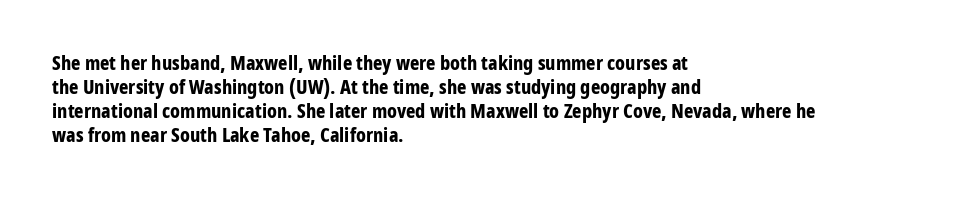
Posture: upright roman. Between one letter and the next there's only the usual sliver of space. Layout note: lines flush left. Clear beneath every line of the passage. The characters look thick and weighty, a clear bold.
